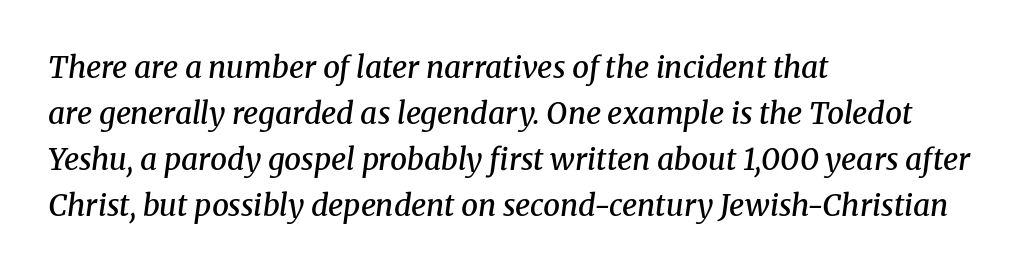
{"serif": "yes", "italic": "yes", "lean": "right", "slant_degrees": 8, "bold": "semi", "weight": "semibold", "width": "normal", "stroke_contrast": "medium", "x_height": "medium", "monospaced": "no", "underline": "no", "align": "left", "line_spacing": "normal", "line_spacing_ratio": 1.53, "letter_spacing": "normal", "letter_spacing_em": 0.0, "glyph_px": 30}
